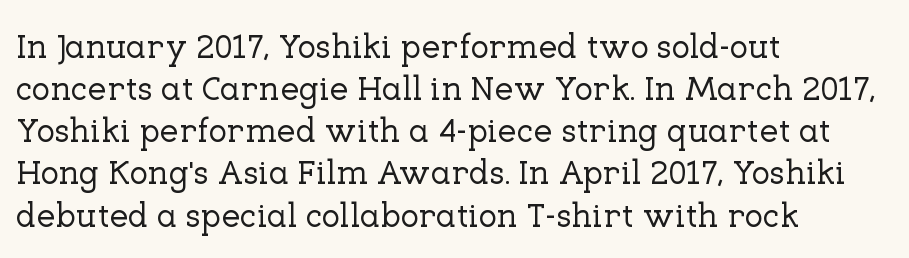
The image shows 34 px serif type, upright; set left-aligned, line spacing 1.24x, normal letter spacing, not underlined; low stroke contrast and a medium x-height.
